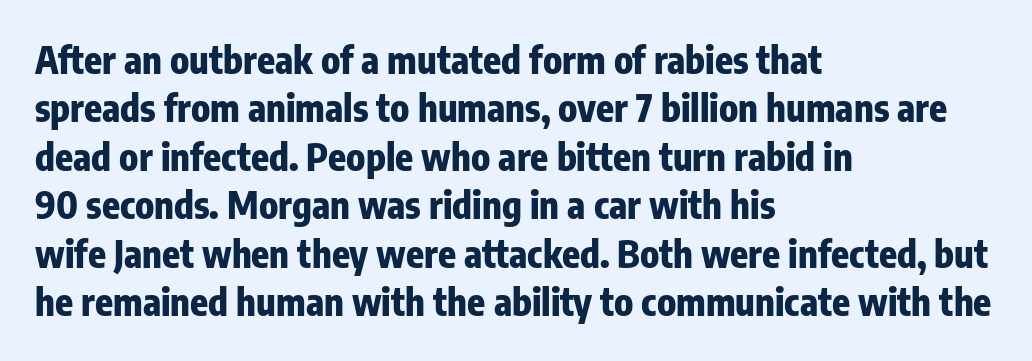
Think of a printed novel: that variable character pitch is what you see here. These lines stack with their left ends in a neat column. Check under the words: just untouched page. How are the letters spaced? Ordinarily, with no added tracking. Look at the stroke-to-counter ratio: heavy, a bold.
